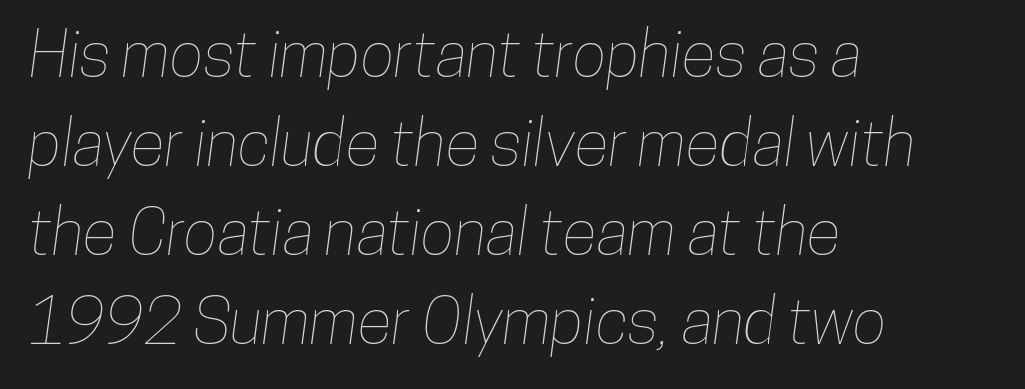
{"width": "condensed", "stroke_contrast": "low", "x_height": "medium", "monospaced": "no", "underline": "no", "align": "left", "line_spacing": "normal", "line_spacing_ratio": 1.39, "letter_spacing": "normal", "letter_spacing_em": 0.0, "glyph_px": 64}
